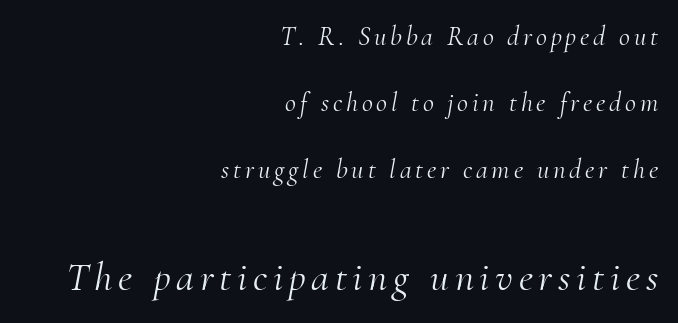
The passage shown is typed in a proportional face where columns would drift. The rendering shows small feet on the letterforms — a serif design. Typesetter's note — lower block bumped up in size, upper block left smaller. It's the slanting kind of type. The zone under the glyphs is completely vacant.
